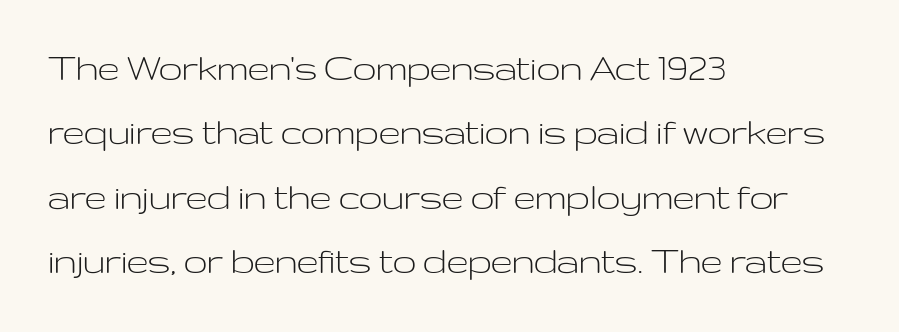
{"serif": "no", "italic": "no", "bold": "no", "weight": "light", "width": "wide", "stroke_contrast": "low", "x_height": "medium", "monospaced": "no", "underline": "no", "align": "left", "line_spacing": "normal", "line_spacing_ratio": 1.53, "letter_spacing": "normal", "letter_spacing_em": 0.0, "glyph_px": 42}
